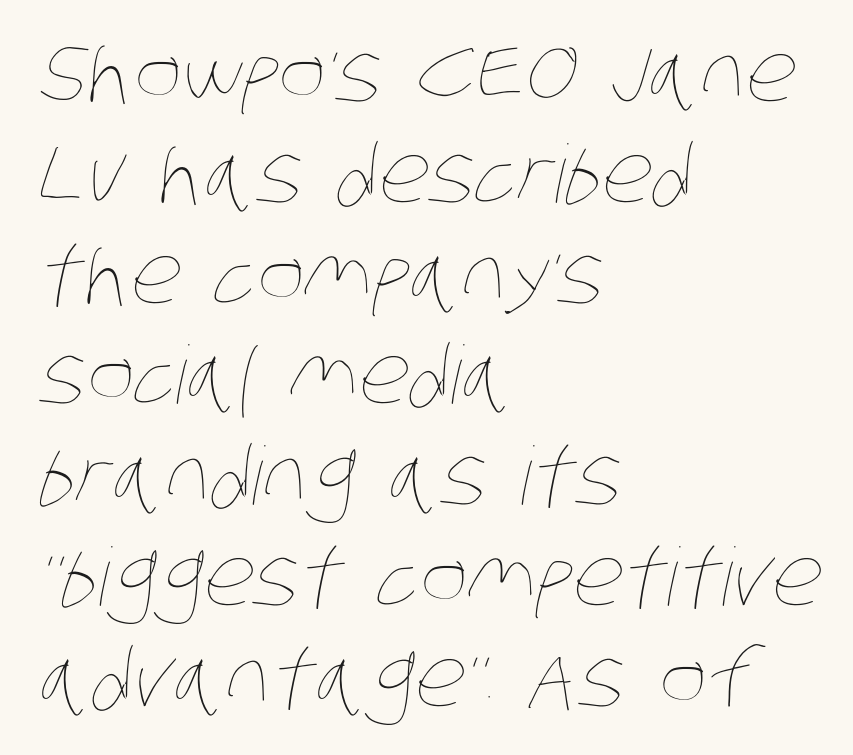
Q: Is the text bold? A: No.
Q: Is the text underlined? A: No.
Q: How is the paragraph aligned? A: Left-aligned.
Q: Is the spacing between letters normal or unusually wide? A: Normal.
Q: Is the spacing between lines tight, normal or loose? A: Normal.
Q: Width (condensed, normal, or wide)? A: Condensed.
Q: Stroke contrast? A: Low.
Q: x-height? A: Large.
Q: Monospaced? A: No.
